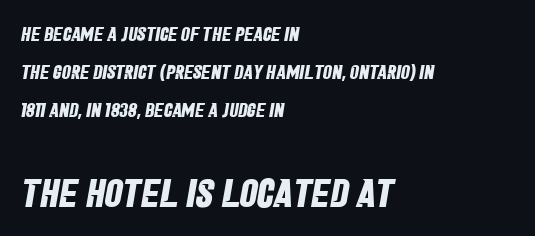
The image shows 40 px bold, condensed sans-serif type; set left-aligned, loose line spacing (1.9x), normal letter spacing, not underlined; the second (bottom) block is 2.0x larger; low stroke contrast and a large x-height.
